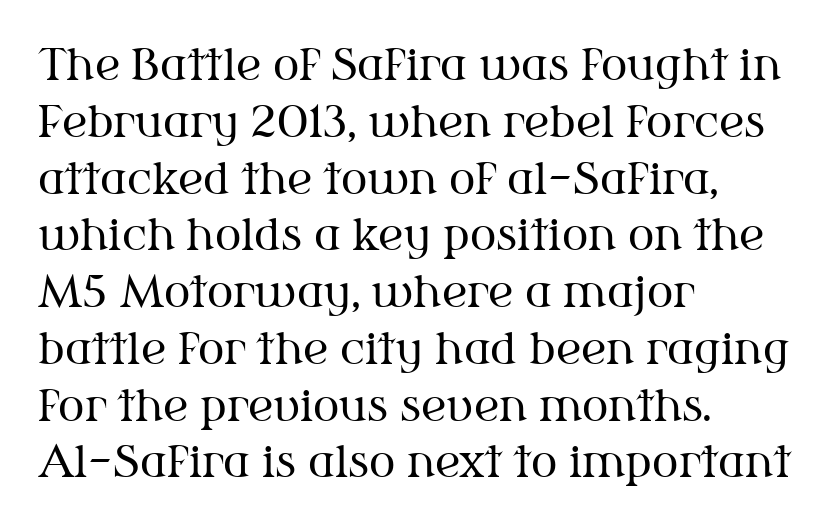
If you drew a line through each stem, it would be perfectly vertical. These lines stack with their left ends in a neat column. Looks like regular typesetting: each glyph gets only the width it needs. A typesetter would label this face a serif.
